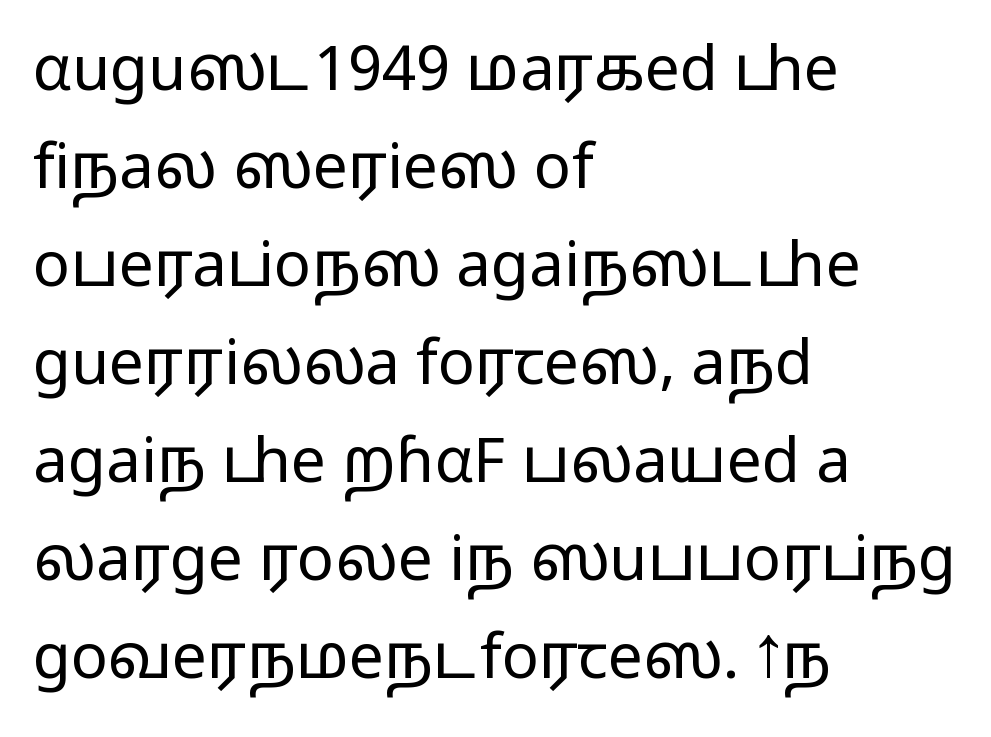
The typesetting does not lean heavy: it is not bold. Check under the words: just untouched page. Font category for this specimen: sans-serif. The type is set solid horizontally, with unmodified tracking. A classic flush-left, rag-right setting is used for this passage. Upright lettering throughout.
